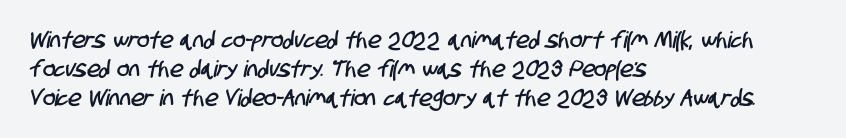
The image shows 23 px text type; set left-aligned, normal line spacing (1.26x), normal letter spacing, not underlined.
